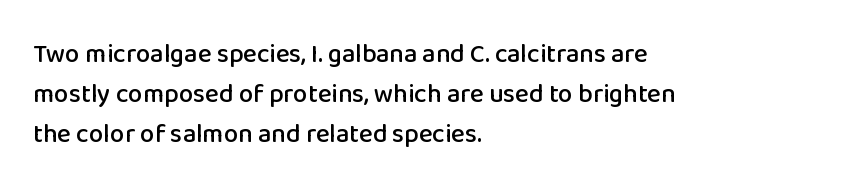
The image shows 26 px text type, upright; set left-aligned, normal line spacing (1.54x), normal letter spacing, not underlined.
